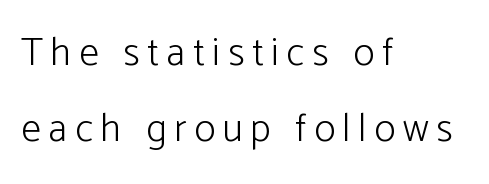
The image shows 40 px light sans-serif type, upright; set left-aligned, line spacing 1.89x, not underlined; low stroke contrast and a medium x-height.
